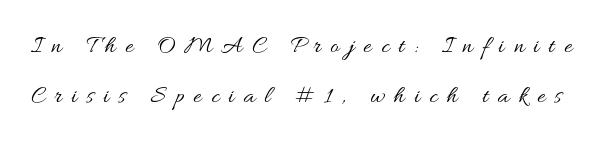
In terms of letterspacing, this is a distinctly airy, spread setting. Each stroke keeps to a modest, everyday thickness or less. Descenders hang freely into open space.
